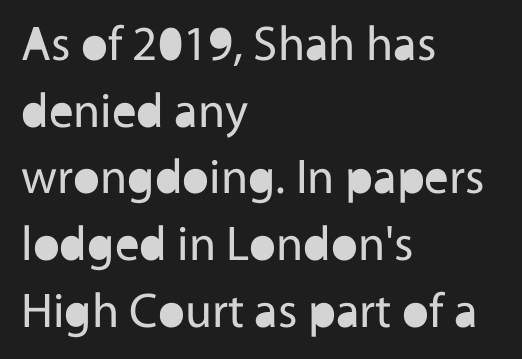
{"serif": "no", "italic": "no", "bold": "no", "weight": "regular", "width": "normal", "x_height": "medium", "monospaced": "no", "underline": "no", "align": "left", "line_spacing": "normal", "line_spacing_ratio": 1.36, "letter_spacing": "normal", "letter_spacing_em": 0.0, "glyph_px": 49}
